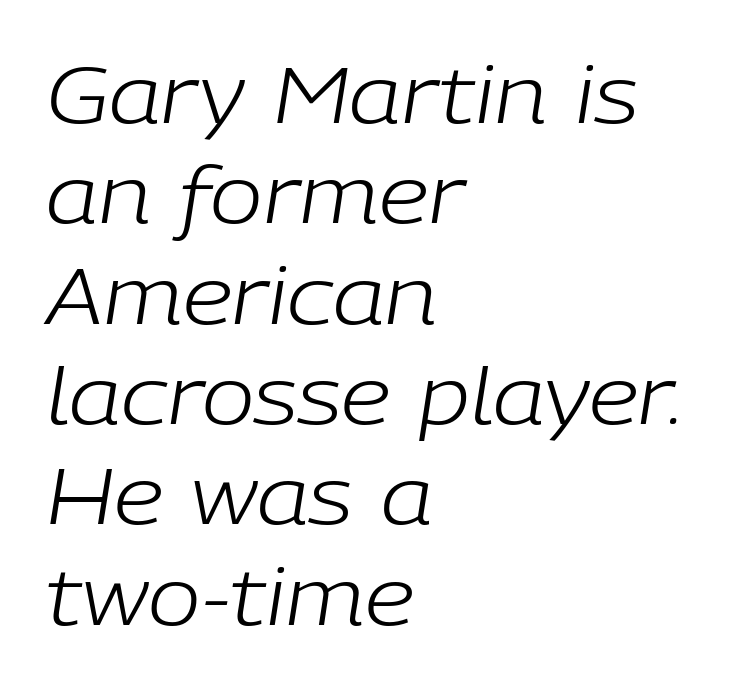
Q: Is the text bold? A: No.
Q: Is the text italic (slanted)? A: Yes, it leans right by about 9 degrees.
Q: Is the text underlined? A: No.
Q: How is the paragraph aligned? A: Left-aligned.
Q: Is the spacing between letters normal or unusually wide? A: Normal.
Q: Is the spacing between lines tight, normal or loose? A: Normal.
Q: Width (condensed, normal, or wide)? A: Normal.
Q: Stroke contrast? A: Low.
Q: x-height? A: Medium.
Q: Monospaced? A: No.
